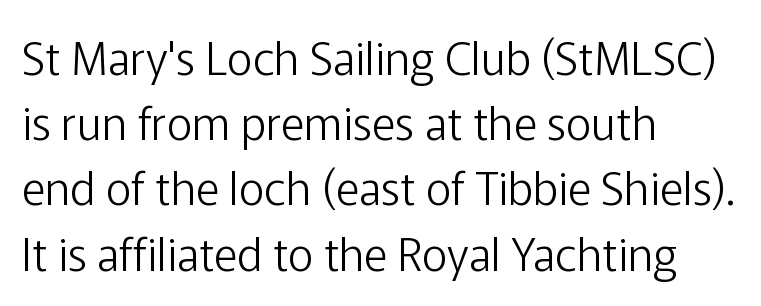
Q: Is the text bold? A: No.
Q: Is the text italic (slanted)? A: No, it is upright.
Q: Is the typeface a serif or a sans-serif typeface? A: Sans-serif.
Q: Is the text underlined? A: No.
Q: How is the paragraph aligned? A: Left-aligned.
Q: Is the spacing between letters normal or unusually wide? A: Normal.
Q: Is the spacing between lines tight, normal or loose? A: Normal.
Q: Width (condensed, normal, or wide)? A: Normal.
Q: Stroke contrast? A: Low.
Q: x-height? A: Medium.
Q: Monospaced? A: No.
